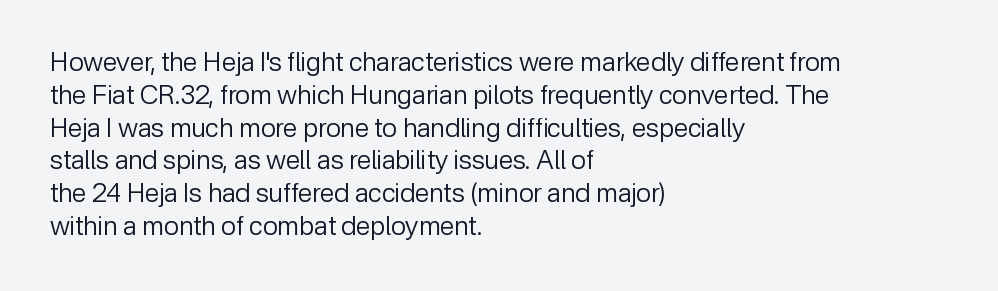
Check the space under the baseline: it is left empty. Posture: upright roman. Is the type heavy? It reads as light-to-regular instead. One-word summary of the alignment: left. The line-height multiplier appears to be the usual default.
